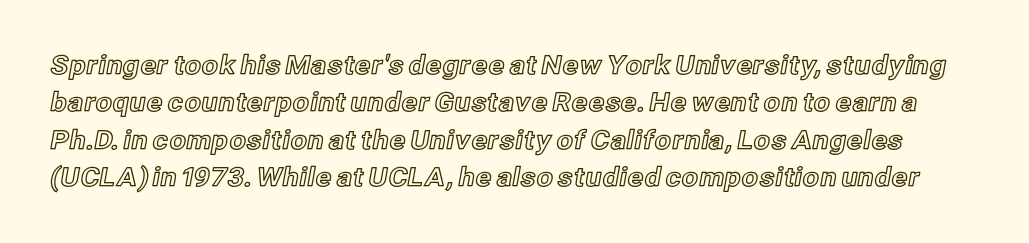
{"underline": "no", "line_spacing": "normal", "line_spacing_ratio": 1.44, "letter_spacing": "normal", "letter_spacing_em": 0.0, "glyph_px": 26}
